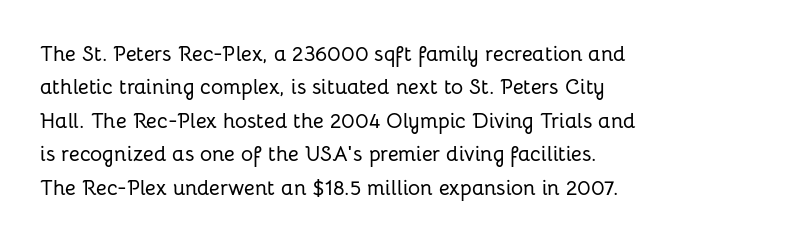
Q: Is the text italic (slanted)? A: No, it is upright.
Q: Is the text underlined? A: No.
Q: How is the paragraph aligned? A: Left-aligned.
Q: Is the spacing between letters normal or unusually wide? A: Normal.
Q: Is the spacing between lines tight, normal or loose? A: Normal.
